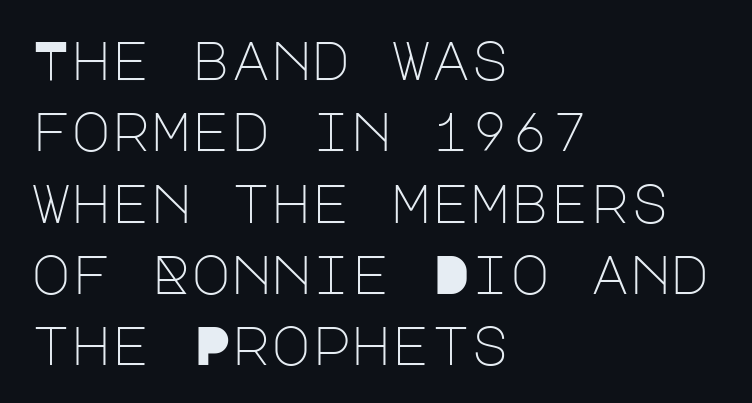
Notice how the stems are strictly vertical — no italics here. Type style note: lacks serifs. The rag falls on the right side of this text block. Between one letter and the next there's only the usual sliver of space.
